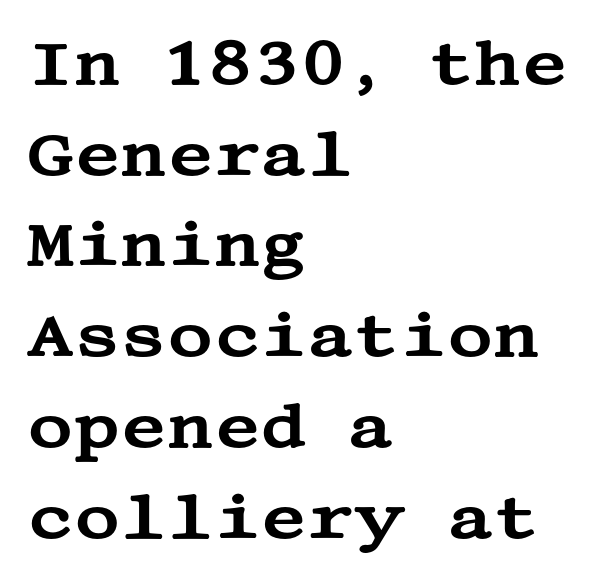
The image shows 63 px wide serif type, upright; set left-aligned, normal line spacing (1.44x), normal letter spacing, not underlined; medium stroke contrast and a large x-height.
